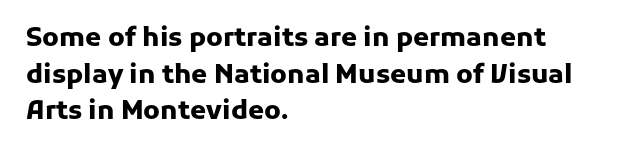
{"italic": "no", "bold": "yes", "underline": "no", "align": "left", "line_spacing": "normal", "line_spacing_ratio": 1.41, "letter_spacing": "normal", "letter_spacing_em": 0.0, "glyph_px": 26}
